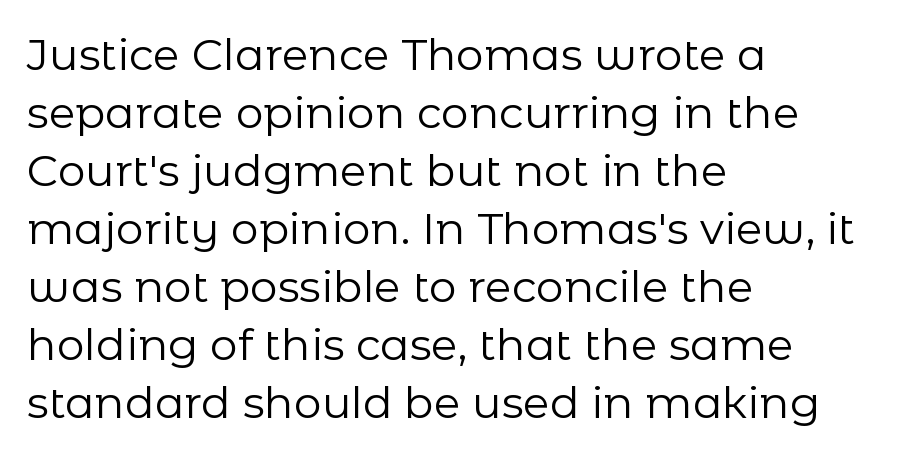
Q: Is the text bold? A: No.
Q: Is the text italic (slanted)? A: No, it is upright.
Q: Is the typeface a serif or a sans-serif typeface? A: Sans-serif.
Q: Is the text underlined? A: No.
Q: How is the paragraph aligned? A: Left-aligned.
Q: Is the spacing between letters normal or unusually wide? A: Normal.
Q: Is the spacing between lines tight, normal or loose? A: Normal.
Q: Width (condensed, normal, or wide)? A: Normal.
Q: Stroke contrast? A: Low.
Q: x-height? A: Medium.
Q: Monospaced? A: No.
